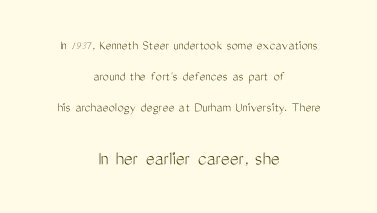
Q: Is the text bold? A: No.
Q: Is the text italic (slanted)? A: No, it is upright.
Q: Is the text underlined? A: No.
Q: How is the paragraph aligned? A: Centered.
Q: Is the spacing between letters normal or unusually wide? A: Normal.
Q: Is the spacing between lines tight, normal or loose? A: Loose.
Q: Which block of text is set in a larger size, the first (top) or the second (bottom)? A: The second (bottom) one.
